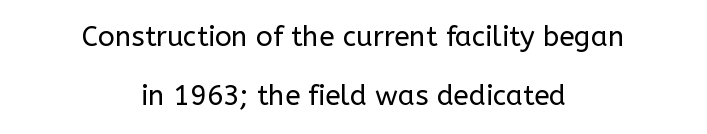
{"serif": "no", "italic": "no", "bold": "no", "weight": "regular", "width": "normal", "stroke_contrast": "low", "x_height": "medium", "monospaced": "no", "underline": "no", "align": "center", "line_spacing": "loose", "line_spacing_ratio": 2.11, "letter_spacing": "normal", "letter_spacing_em": 0.0, "glyph_px": 28}
